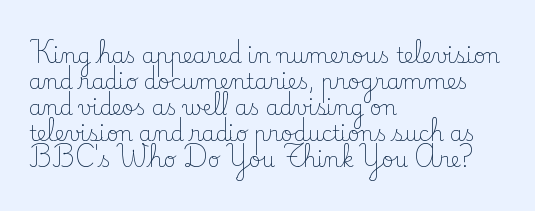
{"italic": "no", "bold": "no", "underline": "no", "align": "left", "line_spacing_ratio": 1.24, "letter_spacing": "normal", "letter_spacing_em": 0.0, "glyph_px": 21}
